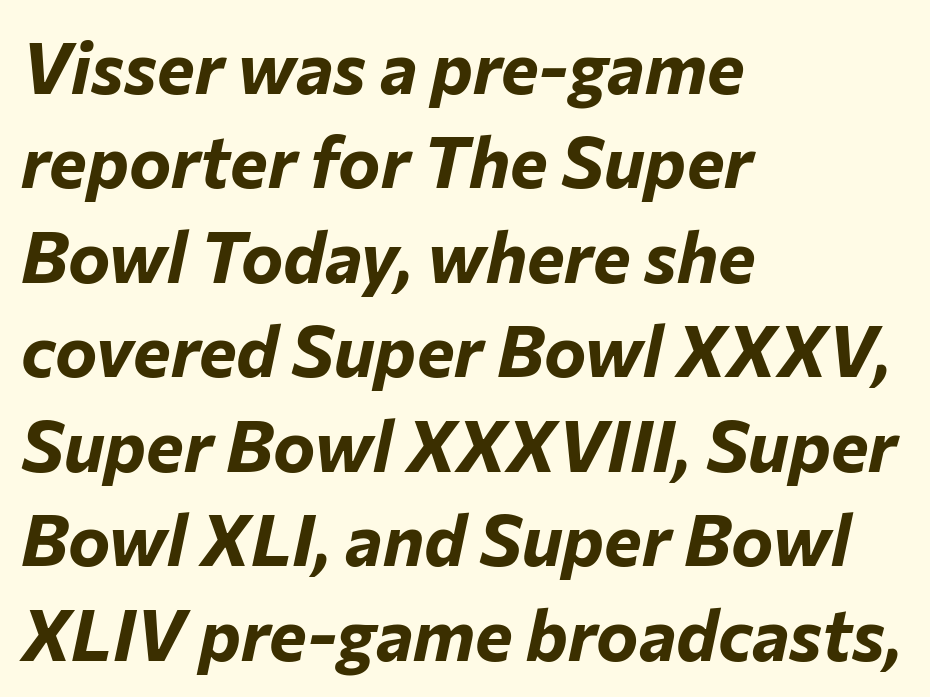
{"italic": "yes", "lean": "right", "slant_degrees": 12, "bold": "yes", "weight": "bold", "width": "normal", "stroke_contrast": "low", "x_height": "medium", "monospaced": "no", "underline": "no", "align": "left", "line_spacing": "normal", "line_spacing_ratio": 1.33, "letter_spacing": "normal", "letter_spacing_em": 0.0, "glyph_px": 71}
